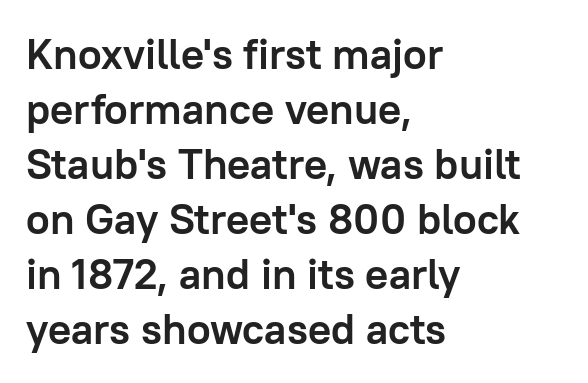
{"serif": "no", "italic": "no", "bold": "yes", "weight": "semibold", "width": "normal", "stroke_contrast": "low", "x_height": "medium", "monospaced": "no", "underline": "no", "align": "left", "line_spacing": "normal", "line_spacing_ratio": 1.28, "letter_spacing": "normal", "letter_spacing_em": 0.0, "glyph_px": 43}
